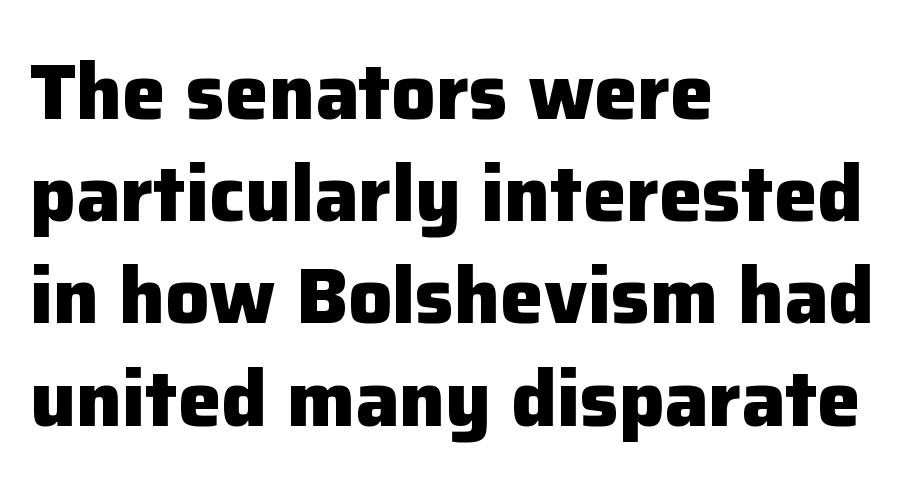
The image shows 78 px heavy sans-serif type, upright; set left-aligned, normal line spacing (1.31x), normal letter spacing, not underlined; low stroke contrast and a medium x-height.
